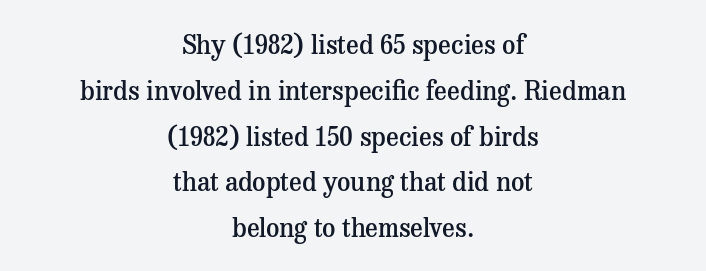
Standard letterfit; no display-style spreading of the glyphs. Quick note: underline off. If you drew a line through each stem, it would be perfectly vertical. Short and long lines alike share a common midpoint. Is the type bold? Partly — it's a semibold, heavier than regular but not fully bold.
